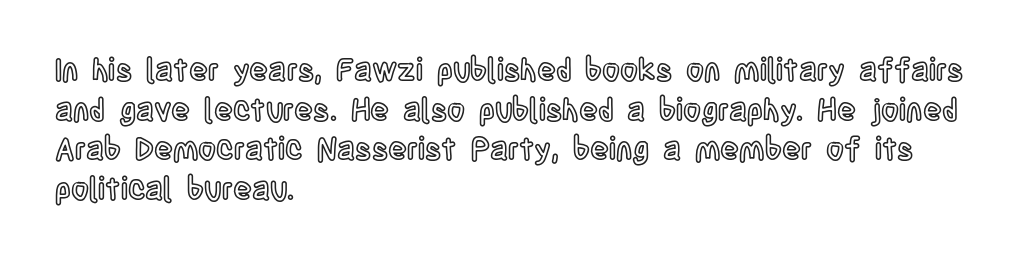
The image shows 31 px condensed type, upright; set left-aligned, normal line spacing (1.28x), normal letter spacing, not underlined; a large x-height.
